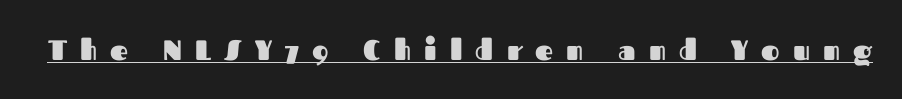
{"serif": "no", "italic": "no", "bold": "yes", "weight": "heavy", "width": "normal", "stroke_contrast": "medium", "x_height": "medium", "monospaced": "no", "underline": "yes", "letter_spacing": "wide", "letter_spacing_em": 0.47, "glyph_px": 28}
